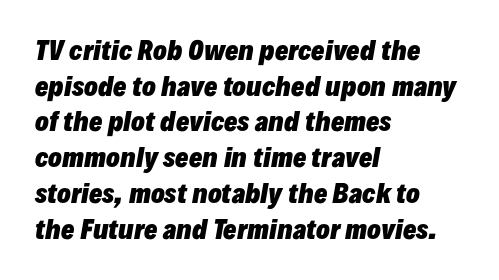
Layout note: lines flush left. Successive baselines arrive at the customary interval. The typesetting leans heavy: a genuine bold. Just letters on the line, the space beneath them empty.
